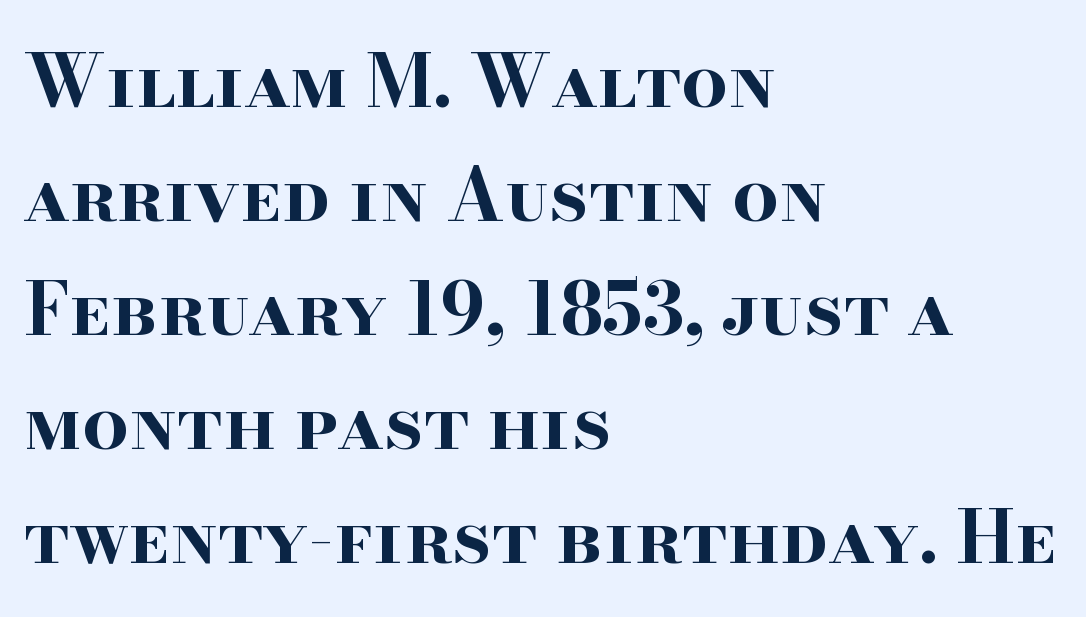
{"serif": "yes", "italic": "no", "bold": "yes", "weight": "bold", "width": "wide", "stroke_contrast": "high", "x_height": "small", "monospaced": "no", "underline": "no", "align": "left", "line_spacing": "normal", "line_spacing_ratio": 1.56, "letter_spacing": "normal", "letter_spacing_em": 0.0, "glyph_px": 73}
